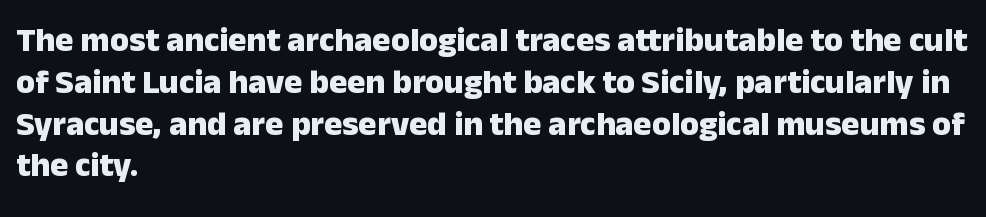
{"serif": "no", "italic": "no", "bold": "yes", "weight": "heavy", "width": "normal", "stroke_contrast": "low", "x_height": "medium", "monospaced": "no", "underline": "no", "align": "left", "line_spacing_ratio": 1.23, "letter_spacing": "normal", "letter_spacing_em": 0.0, "glyph_px": 34}
